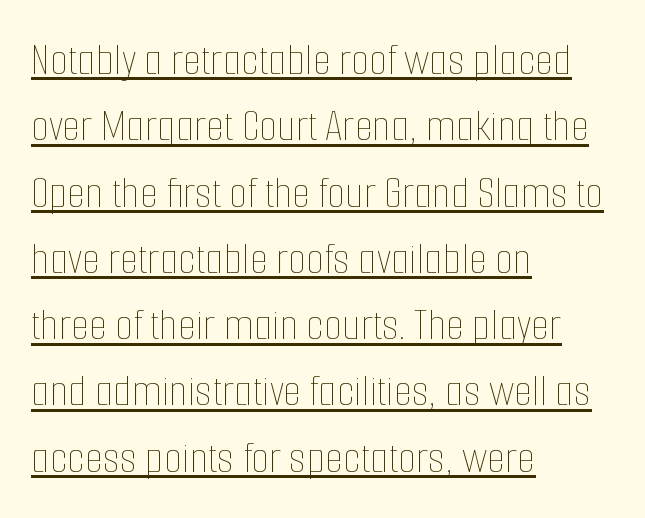
Somebody hit Ctrl+U on this one — the words are underlined. You could not count columns in this text — the font is proportionally spaced. Left-aligned paragraph, ragged on the right. The passage shown stacks its lines at a standard gap. Stems and bowls with no extra thickness — not bold.
